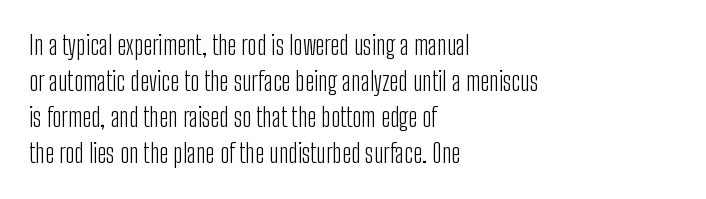
Teacher's note: observe the even left margin — that is flush-left alignment. Students, note that the glyphs here touch the page at normal intervals. Do the letters lean? They stand straight. Descenders hang freely into open space. Stem width sits at or under what a default text font uses.
